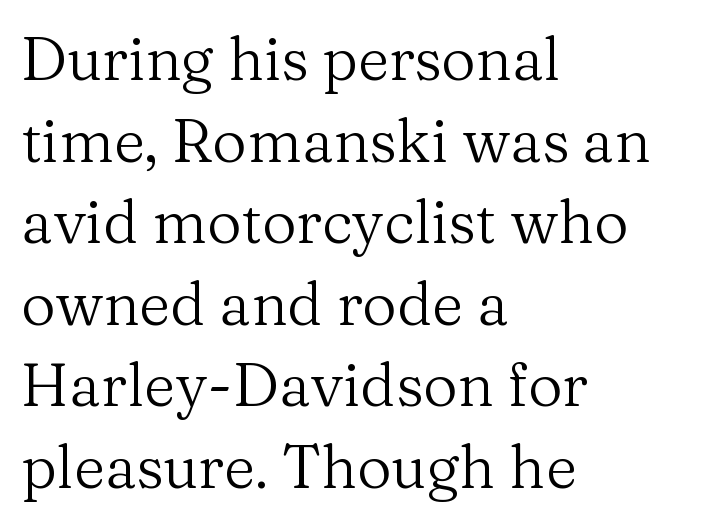
{"serif": "yes", "italic": "no", "bold": "no", "weight": "regular", "width": "normal", "stroke_contrast": "medium", "x_height": "medium", "monospaced": "no", "underline": "no", "align": "left", "line_spacing": "normal", "line_spacing_ratio": 1.36, "letter_spacing": "normal", "letter_spacing_em": 0.0, "glyph_px": 60}
